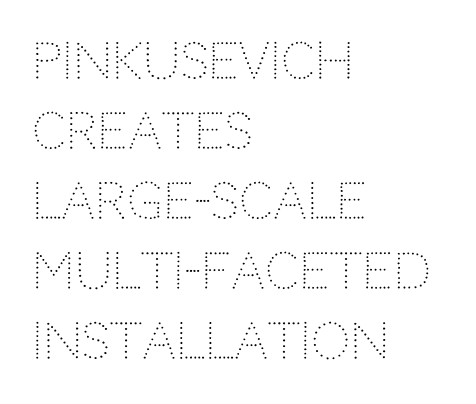
The image shows 49 px light sans-serif type, upright; set left-aligned, normal line spacing (1.43x), normal letter spacing, not underlined; low stroke contrast and a large x-height.
